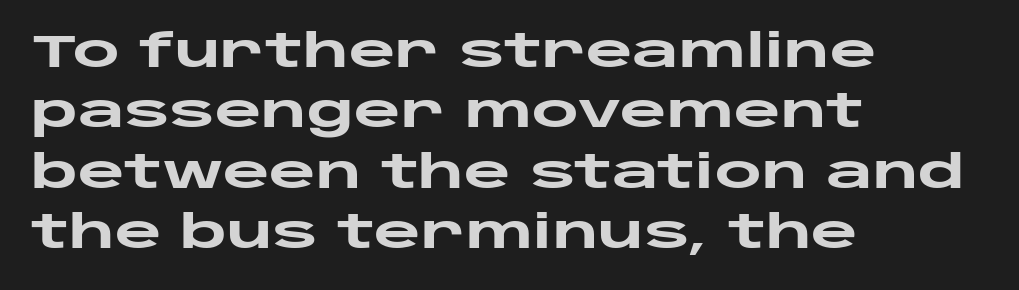
The image shows 45 px heavy, wide sans-serif type, upright; set left-aligned, normal line spacing (1.34x), normal letter spacing, not underlined; low stroke contrast and a large x-height.
